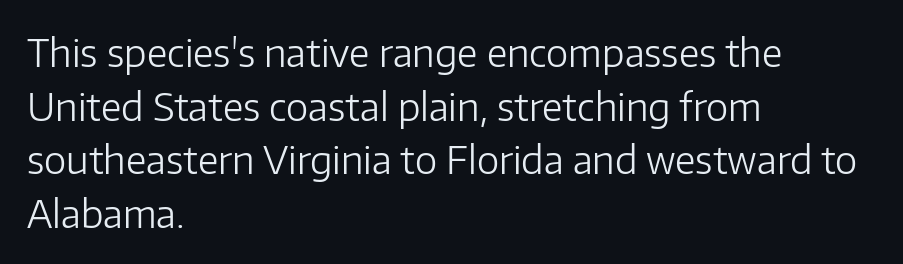
Q: Is the text bold? A: No.
Q: Is the text italic (slanted)? A: No, it is upright.
Q: Is the typeface a serif or a sans-serif typeface? A: Sans-serif.
Q: Is the text underlined? A: No.
Q: How is the paragraph aligned? A: Left-aligned.
Q: Is the spacing between letters normal or unusually wide? A: Normal.
Q: Is the spacing between lines tight, normal or loose? A: Normal.
Q: Width (condensed, normal, or wide)? A: Normal.
Q: Stroke contrast? A: Low.
Q: x-height? A: Medium.
Q: Monospaced? A: No.
